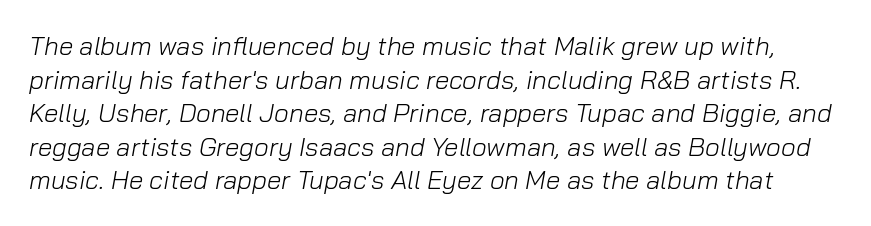
Q: Is the text bold? A: No.
Q: Is the text italic (slanted)? A: Yes, it leans right by about 10 degrees.
Q: Is the text underlined? A: No.
Q: Is the spacing between letters normal or unusually wide? A: Normal.
Q: Is the spacing between lines tight, normal or loose? A: Normal.
